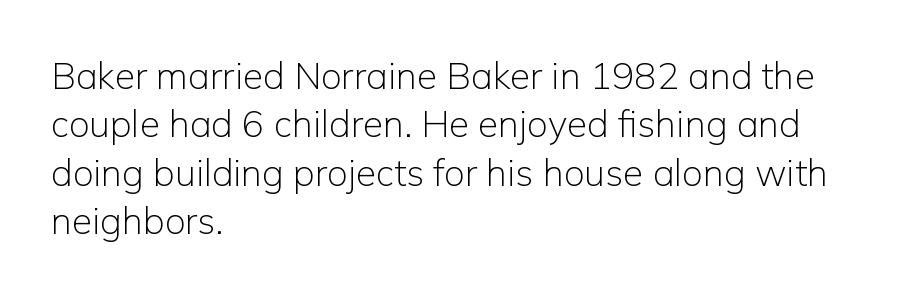
Q: Is the text bold? A: No.
Q: Is the text italic (slanted)? A: No, it is upright.
Q: Is the typeface a serif or a sans-serif typeface? A: Sans-serif.
Q: Is the text underlined? A: No.
Q: How is the paragraph aligned? A: Left-aligned.
Q: Is the spacing between letters normal or unusually wide? A: Normal.
Q: Is the spacing between lines tight, normal or loose? A: Normal.
Q: Width (condensed, normal, or wide)? A: Normal.
Q: Stroke contrast? A: Low.
Q: x-height? A: Medium.
Q: Monospaced? A: No.
